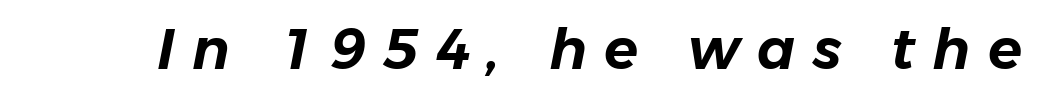
The image shows 56 px text type, italic (leaning right); set unusually wide letter spacing (+0.31 em), not underlined; low stroke contrast and a medium x-height.
